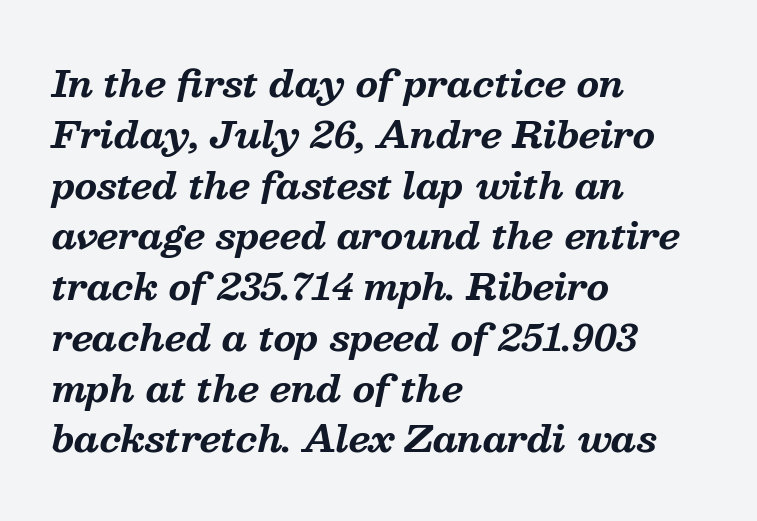
Notice how the stems are inclined rather than vertical — that's the hallmark of italics. Honestly, the letter spacing is just normal — you wouldn't notice it. The baseline area is clear. The glyphs in this specimen are seriffed. Varying glyph widths throughout — classic text-font behaviour. If you drew a ruler down the left edge, every line would touch it.
